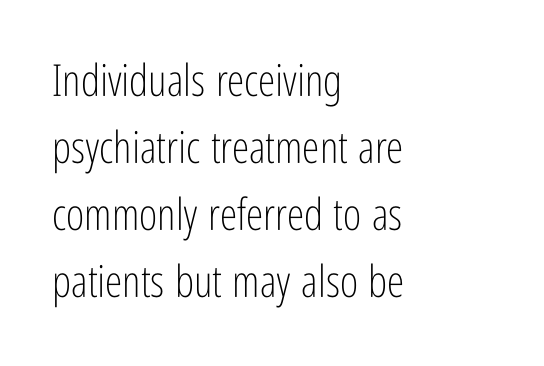
The image shows 44 px light, condensed sans-serif type, upright; set left-aligned, normal line spacing (1.52x), normal letter spacing, not underlined; low stroke contrast and a medium x-height.
